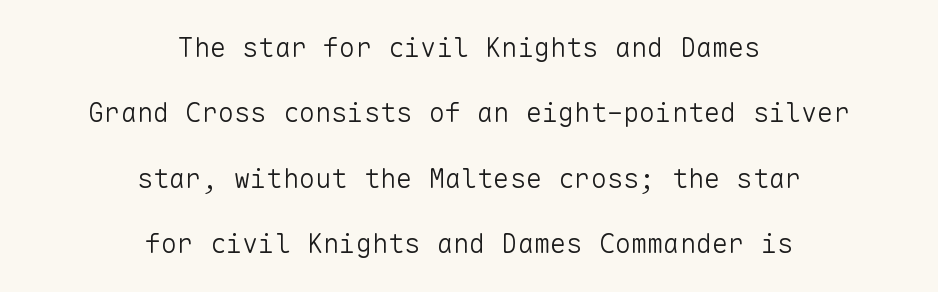
Q: Is the text bold? A: No.
Q: Is the text italic (slanted)? A: No, it is upright.
Q: Is the text underlined? A: No.
Q: How is the paragraph aligned? A: Centered.
Q: Is the spacing between letters normal or unusually wide? A: Normal.
Q: Is the spacing between lines tight, normal or loose? A: Loose.
